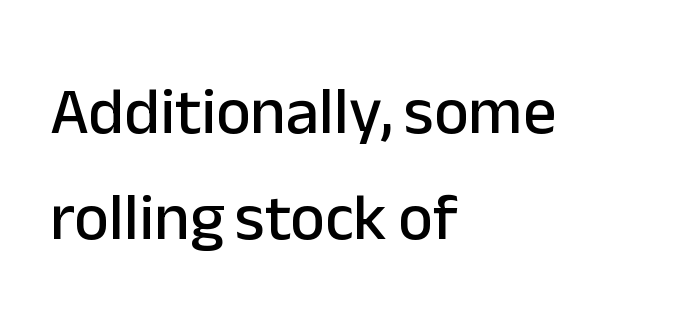
{"serif": "no", "italic": "no", "width": "normal", "stroke_contrast": "low", "x_height": "medium", "monospaced": "no", "underline": "no", "align": "left", "line_spacing": "normal", "line_spacing_ratio": 1.6, "letter_spacing": "normal", "letter_spacing_em": 0.0, "glyph_px": 66}
